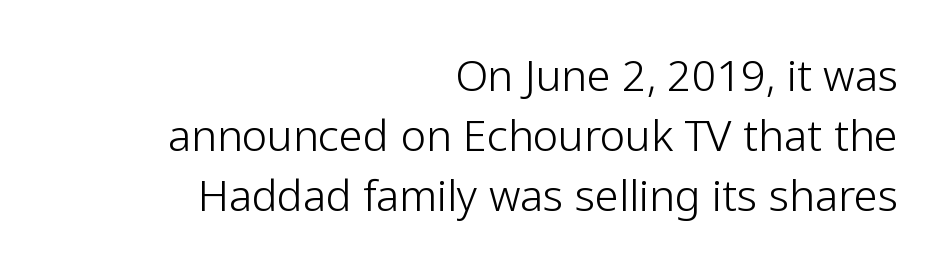
The image shows 43 px light sans-serif type, upright; set right-aligned, normal line spacing (1.4x), normal letter spacing, not underlined; low stroke contrast and a medium x-height.
